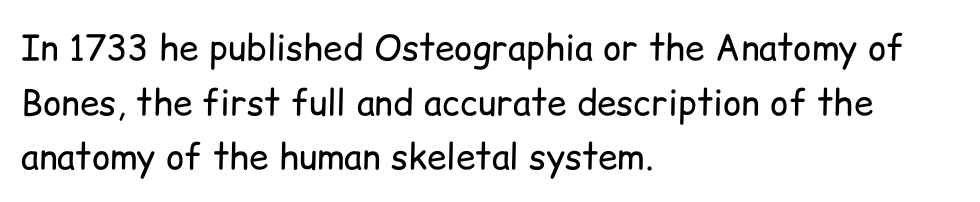
{"serif": "no", "italic": "no", "bold": "no", "weight": "regular", "width": "normal", "stroke_contrast": "low", "x_height": "medium", "monospaced": "no", "underline": "no", "align": "left", "line_spacing": "normal", "line_spacing_ratio": 1.56, "letter_spacing": "normal", "letter_spacing_em": 0.0, "glyph_px": 35}
